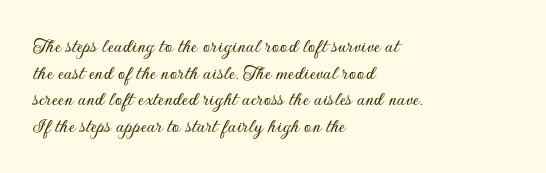
Q: Is the text italic (slanted)? A: Yes.
Q: Is the text underlined? A: No.
Q: How is the paragraph aligned? A: Left-aligned.
Q: Is the spacing between letters normal or unusually wide? A: Normal.
Q: Is the spacing between lines tight, normal or loose? A: Normal.
